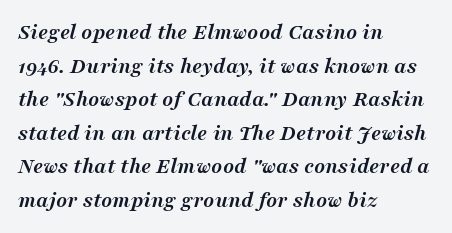
The image shows 23 px bold type, italic (leaning right); set left-aligned, normal line spacing (1.46x), normal letter spacing, not underlined.
